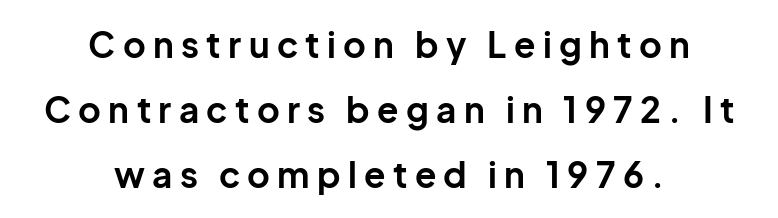
Spacing verdict: proportional, widths tailored to each character. The letterforms stand isolated, each surrounded by extra space. This sample uses a sans-serif face. This rendering features lettering with no underline. Caption: multi-line text, centered on the measure. The font's upright variant was chosen for this text.
